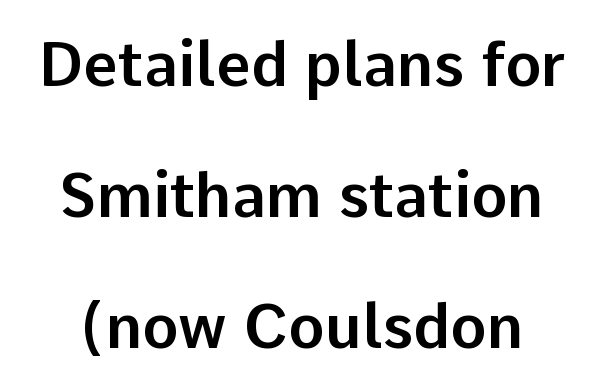
The image shows 61 px sans-serif type, upright; set loose line spacing (2.15x), normal letter spacing, not underlined; low stroke contrast and a medium x-height.
